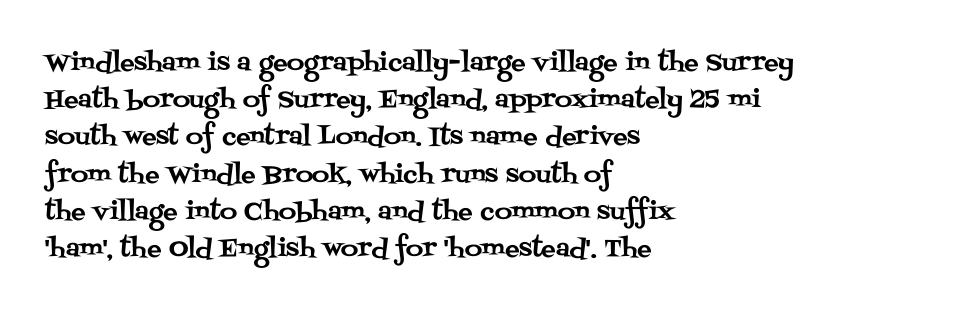
Interline gaps are of average width in this sample. The letters stand upright; this is a roman face. The face used here is rendered with its standard letterfit. Leftover space on each line is placed entirely after the last word. Beneath every word, the page is bare.
